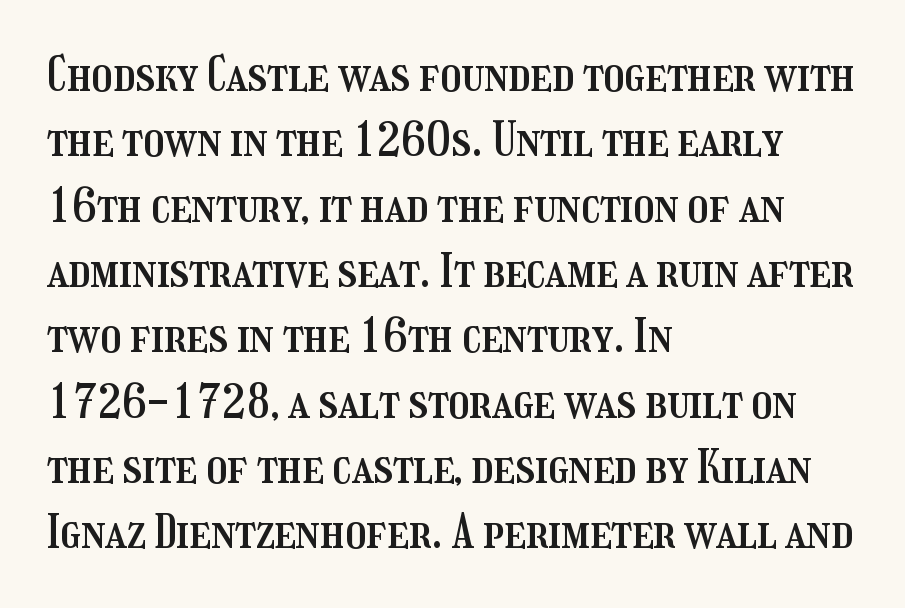
The image shows 46 px condensed type, upright; set left-aligned, normal line spacing (1.42x), normal letter spacing, not underlined; medium stroke contrast and a medium x-height.
